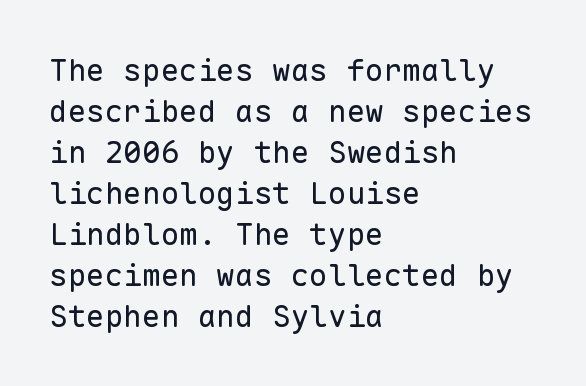
Q: Is the text bold? A: No.
Q: Is the text italic (slanted)? A: No, it is upright.
Q: Is the typeface a serif or a sans-serif typeface? A: Sans-serif.
Q: Is the text underlined? A: No.
Q: How is the paragraph aligned? A: Left-aligned.
Q: Is the spacing between letters normal or unusually wide? A: Normal.
Q: Is the spacing between lines tight, normal or loose? A: Normal.
Q: Width (condensed, normal, or wide)? A: Normal.
Q: Stroke contrast? A: Low.
Q: x-height? A: Medium.
Q: Monospaced? A: Yes.
